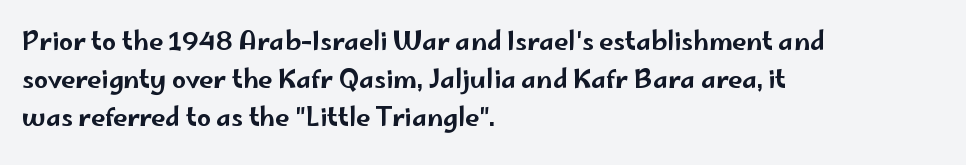
Q: Is the text italic (slanted)? A: No, it is upright.
Q: Is the text underlined? A: No.
Q: How is the paragraph aligned? A: Left-aligned.
Q: Is the spacing between letters normal or unusually wide? A: Normal.
Q: Is the spacing between lines tight, normal or loose? A: Normal.
